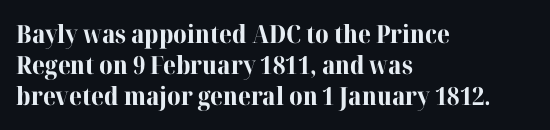
Caption: standard tracking, unaltered. Weight: bold. Line beginnings align vertically; line endings do not. The type sits square on the baseline with zero lean.
